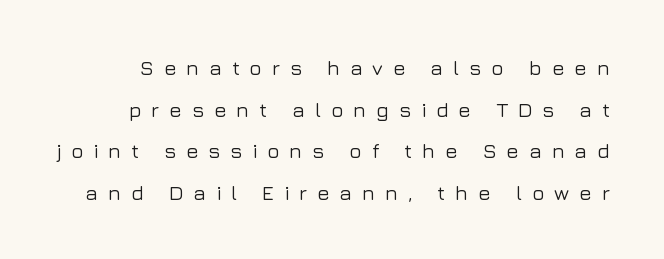
This sample uses expanded letter spacing, leaving extra air between glyphs. Italic: no, the glyphs are upright roman. Check under the words: just untouched page. Widely set lines give the paragraph a tall, airy silhouette.
